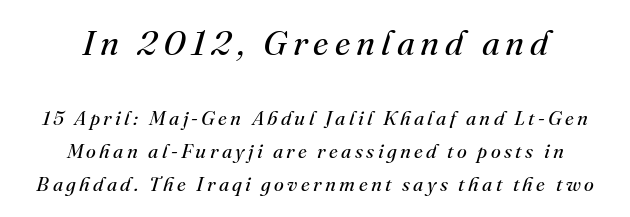
The image shows 35 px regular-weight serif type, italic (leaning right); set centered, normal line spacing (1.64x), not underlined; the first (top) block is 1.75x larger; medium stroke contrast and a small x-height.
